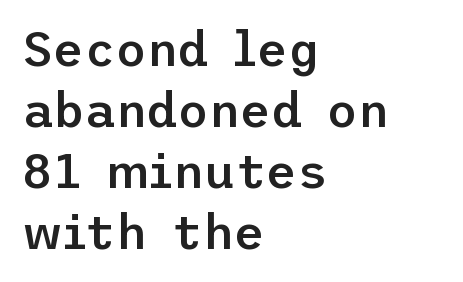
Honestly, the row spacing looks completely unremarkable. No italicization has been applied; the sample stays upright. These words are printed semibold, heavier than regular yet not bold. You could call the tracking neutral — neither tight nor loose.
